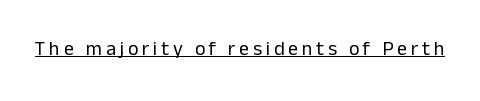
{"italic": "no", "bold": "no", "underline": "yes", "glyph_px": 20}
